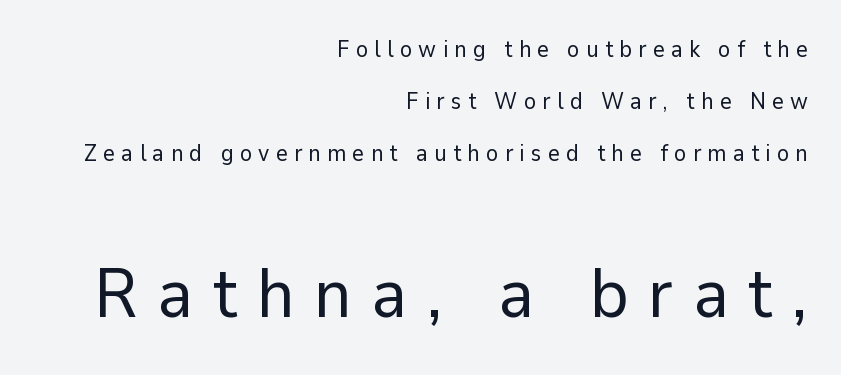
Short and long lines alike share a common ending point at right. Quick note: not italic, upright. In terms of letterform style, serifs are entirely absent. Character widths vary here, with narrow letters taking less room than wide ones.
